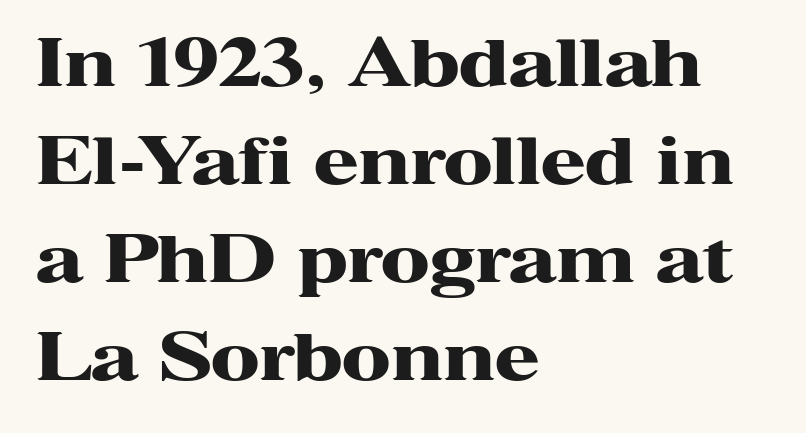
Q: Is the text bold? A: Yes.
Q: Is the text italic (slanted)? A: No, it is upright.
Q: Is the typeface a serif or a sans-serif typeface? A: Serif.
Q: Is the text underlined? A: No.
Q: How is the paragraph aligned? A: Left-aligned.
Q: Is the spacing between letters normal or unusually wide? A: Normal.
Q: Is the spacing between lines tight, normal or loose? A: Normal.
Q: Width (condensed, normal, or wide)? A: Wide.
Q: Stroke contrast? A: High.
Q: x-height? A: Medium.
Q: Monospaced? A: No.
